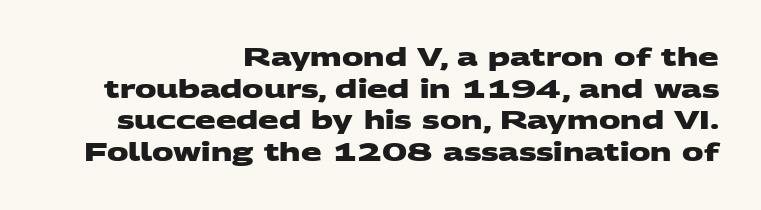
The image shows 24 px bold type; set right-aligned, normal line spacing (1.32x), normal letter spacing, not underlined.
